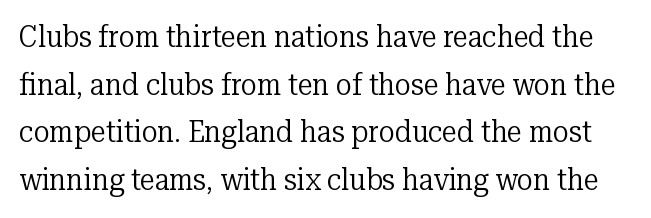
Spacing verdict: proportional, widths tailored to each character. Only glyphs here, with clear space below each row. This is roman type, the default non-slanted kind. Between one letter and the next there's only the usual sliver of space. These lines are composed in type with serifs. Each new line begins a customary step beneath the previous one.
